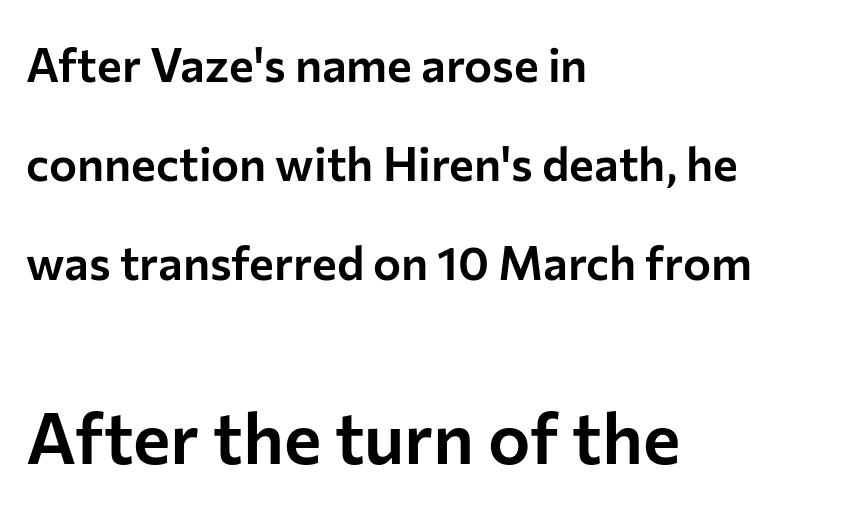
The image shows 71 px sans-serif type, upright; set left-aligned, loose line spacing (2.11x), normal letter spacing, not underlined; the second (bottom) block is 1.51x larger; low stroke contrast and a medium x-height.
